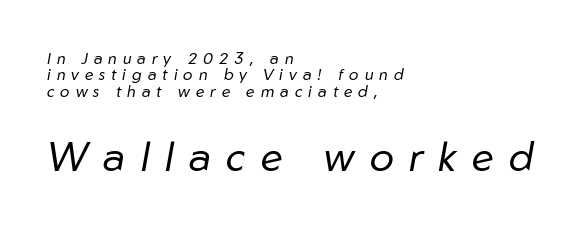
{"italic": "yes", "lean": "right", "slant_degrees": 10, "bold": "no", "weight": "regular", "width": "normal", "stroke_contrast": "low", "x_height": "medium", "monospaced": "no", "underline": "no", "align": "left", "line_spacing": "tight", "line_spacing_ratio": 1.03, "letter_spacing": "wide", "letter_spacing_em": 0.37, "larger_block": "second", "size_ratio": 2.56, "glyph_px": 41}
